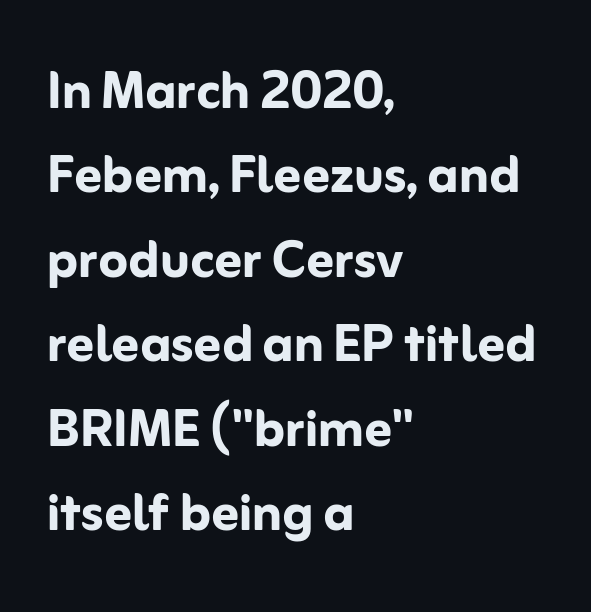
{"serif": "no", "italic": "no", "bold": "yes", "weight": "semibold", "width": "normal", "stroke_contrast": "low", "x_height": "medium", "monospaced": "no", "underline": "no", "align": "left", "line_spacing": "normal", "line_spacing_ratio": 1.26, "letter_spacing": "normal", "letter_spacing_em": 0.0, "glyph_px": 67}
